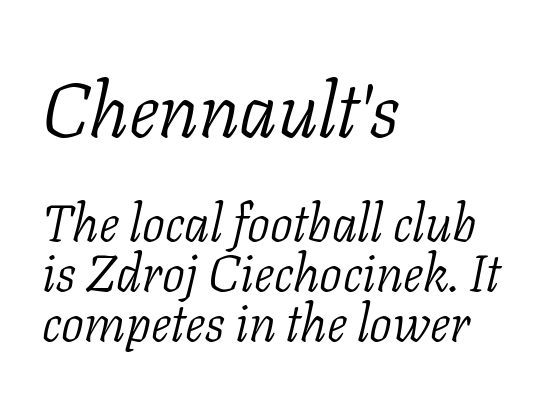
Q: Is the text bold? A: No.
Q: Is the text italic (slanted)? A: Yes, it leans right by about 11 degrees.
Q: Is the typeface a serif or a sans-serif typeface? A: Serif.
Q: Is the text underlined? A: No.
Q: How is the paragraph aligned? A: Left-aligned.
Q: Is the spacing between letters normal or unusually wide? A: Normal.
Q: Is the spacing between lines tight, normal or loose? A: Tight.
Q: Which block of text is set in a larger size, the first (top) or the second (bottom)? A: The first (top) one.
Q: Width (condensed, normal, or wide)? A: Normal.
Q: Stroke contrast? A: Low.
Q: x-height? A: Medium.
Q: Monospaced? A: No.
